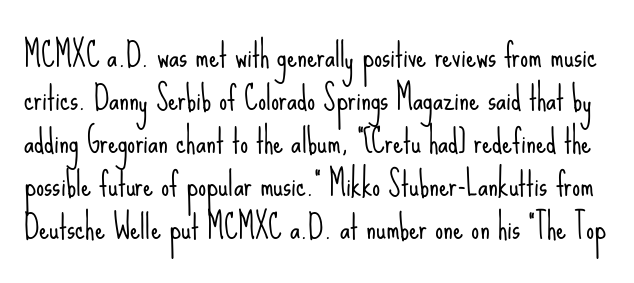
The letters stand straight up with perfectly vertical stems. No extra ink here — the face is not bold. Short note: letters normally spaced. A bare baseline throughout the passage.
